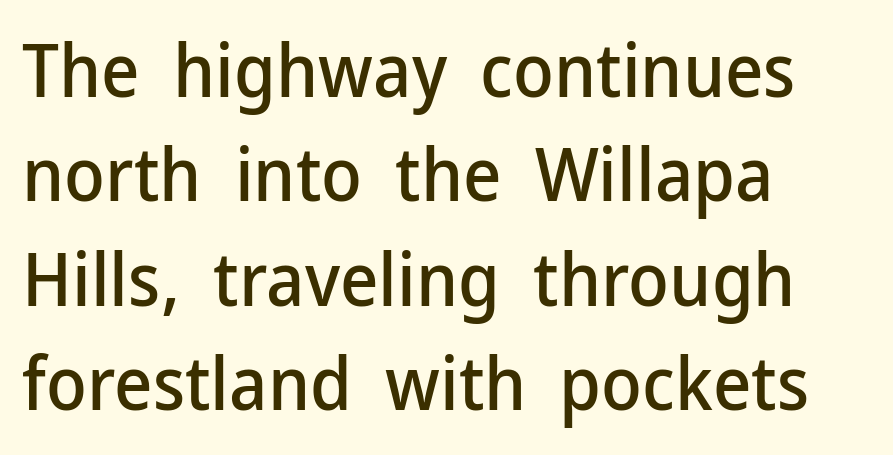
{"serif": "no", "italic": "no", "width": "normal", "stroke_contrast": "low", "x_height": "medium", "monospaced": "no", "underline": "no", "align": "left", "line_spacing": "normal", "line_spacing_ratio": 1.41, "letter_spacing": "normal", "letter_spacing_em": 0.0, "glyph_px": 74}
